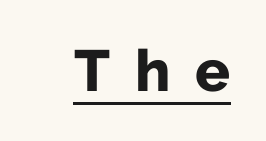
Q: Is the text bold? A: Yes.
Q: Is the text italic (slanted)? A: No, it is upright.
Q: Is the typeface a serif or a sans-serif typeface? A: Sans-serif.
Q: Is the text underlined? A: Yes.
Q: Is the spacing between letters normal or unusually wide? A: Unusually wide.
Q: Width (condensed, normal, or wide)? A: Normal.
Q: Stroke contrast? A: Low.
Q: x-height? A: Medium.
Q: Monospaced? A: No.
